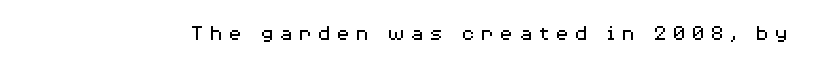
{"italic": "no", "bold": "no", "underline": "no", "letter_spacing": "wide", "letter_spacing_em": 0.22, "glyph_px": 23}
